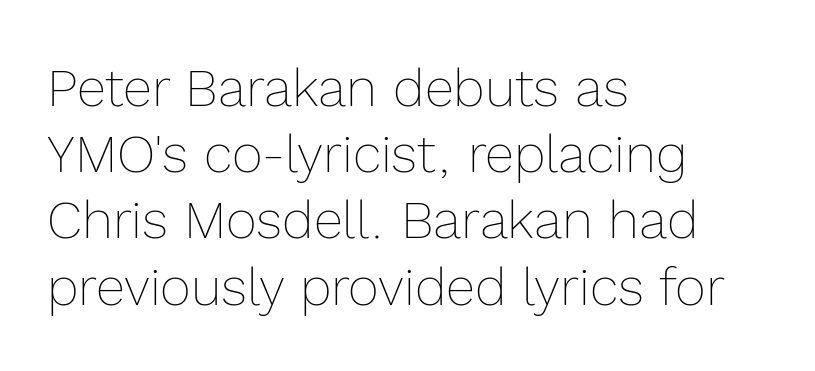
Q: Is the text bold? A: No.
Q: Is the text italic (slanted)? A: No, it is upright.
Q: Is the text underlined? A: No.
Q: How is the paragraph aligned? A: Left-aligned.
Q: Is the spacing between letters normal or unusually wide? A: Normal.
Q: Is the spacing between lines tight, normal or loose? A: Normal.
Q: Width (condensed, normal, or wide)? A: Normal.
Q: x-height? A: Medium.
Q: Monospaced? A: No.
